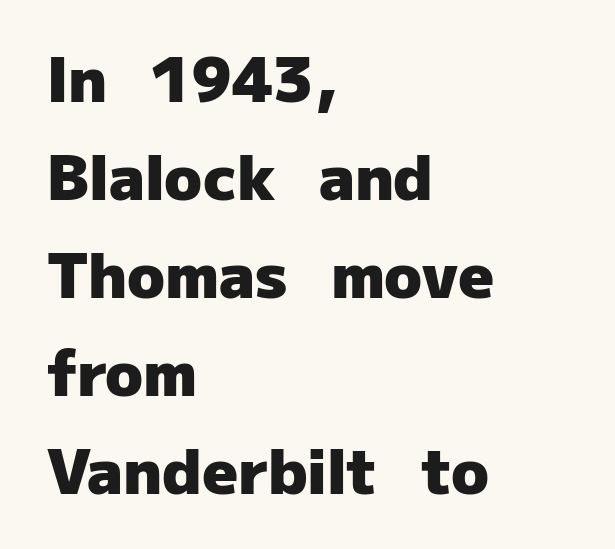
Students, observe: this is what conventionally led text looks like. Heavy-handed strokes throughout: this text is bold. Rendered with straight, roman letterforms. A typesetter would call this proportional, since set widths differ per character. The typeface chosen for these lines omits serifs. Look at the tracking — it's just the regular setting, nothing added.
